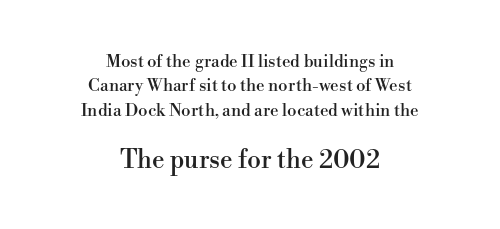
The image shows 25 px text type, upright; set centered, normal line spacing (1.44x), normal letter spacing, not underlined; the second (bottom) block is 1.47x larger.
